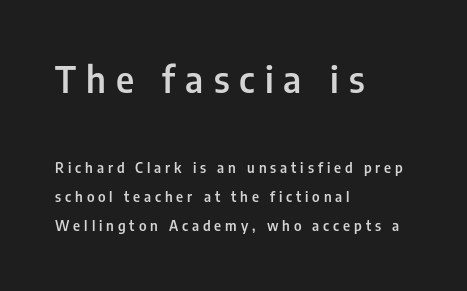
Does the leading feel generous? Absolutely, it's lavish. Letter spacing: wide. The text block is weighted toward the left margin, trailing off unevenly rightward. Spacing verdict: proportional, widths tailored to each character. Semibold letterforms, between regular and bold.
